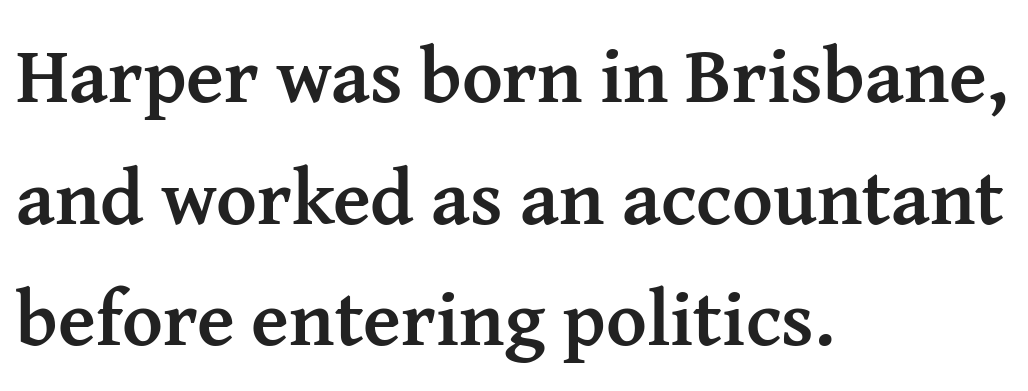
Q: Is the text bold? A: Yes.
Q: Is the text italic (slanted)? A: No, it is upright.
Q: Is the typeface a serif or a sans-serif typeface? A: Serif.
Q: Is the text underlined? A: No.
Q: How is the paragraph aligned? A: Left-aligned.
Q: Is the spacing between letters normal or unusually wide? A: Normal.
Q: Is the spacing between lines tight, normal or loose? A: Normal.
Q: Width (condensed, normal, or wide)? A: Normal.
Q: Stroke contrast? A: Medium.
Q: x-height? A: Medium.
Q: Monospaced? A: No.
